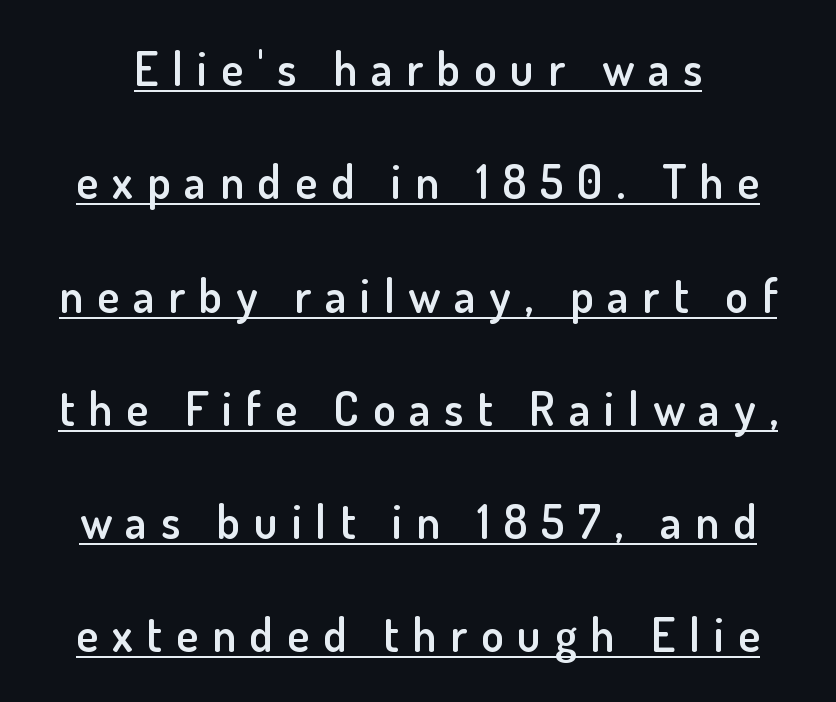
{"serif": "no", "italic": "no", "bold": "semi", "weight": "semibold", "width": "normal", "stroke_contrast": "low", "x_height": "small", "monospaced": "no", "underline": "yes", "line_spacing": "loose", "line_spacing_ratio": 2.41, "letter_spacing": "wide", "letter_spacing_em": 0.29, "glyph_px": 47}
